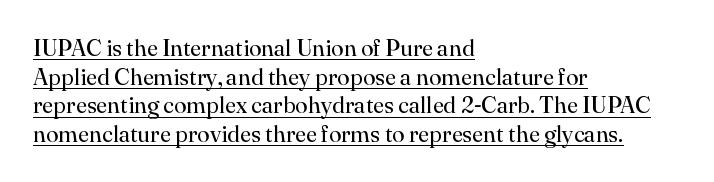
The image shows 23 px text type, upright; set left-aligned, normal line spacing (1.25x), normal letter spacing, underlined.
